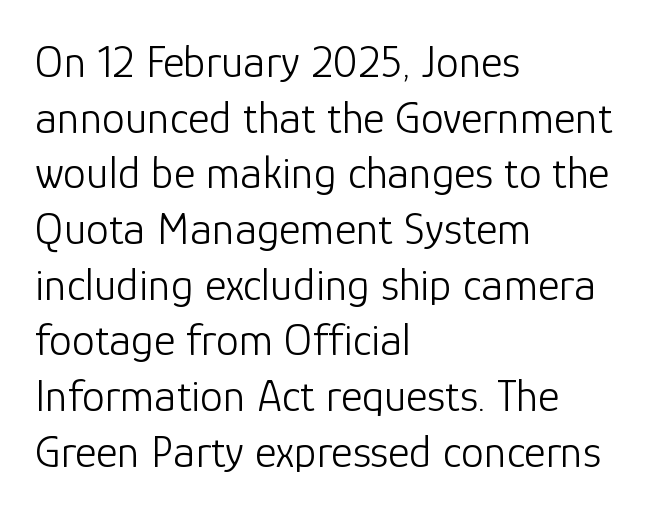
{"serif": "no", "italic": "no", "bold": "no", "weight": "light", "width": "normal", "stroke_contrast": "low", "x_height": "medium", "monospaced": "no", "underline": "no", "align": "left", "line_spacing_ratio": 1.21, "letter_spacing": "normal", "letter_spacing_em": 0.0, "glyph_px": 46}
